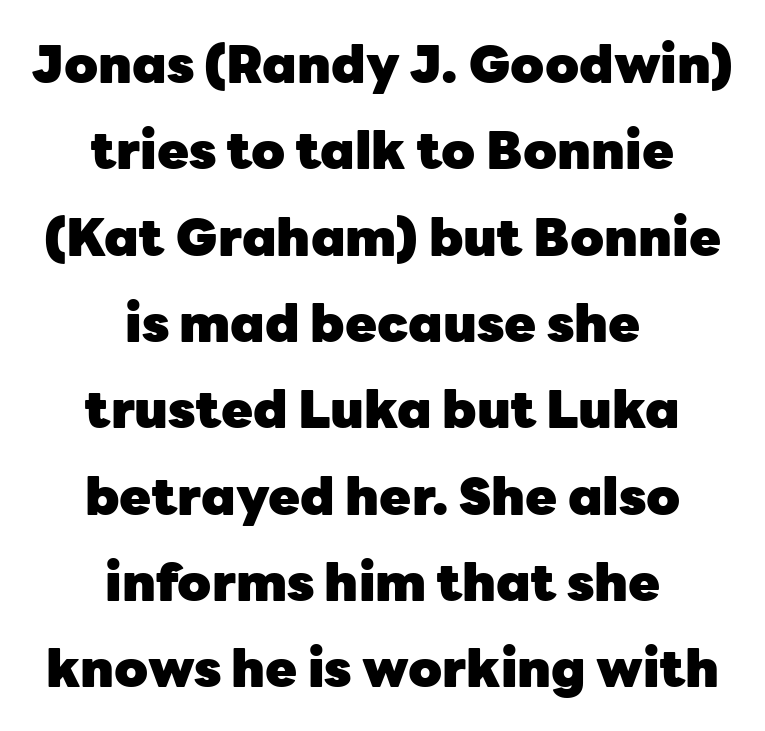
Q: Is the text bold? A: Yes.
Q: Is the text italic (slanted)? A: No, it is upright.
Q: Is the typeface a serif or a sans-serif typeface? A: Sans-serif.
Q: Is the text underlined? A: No.
Q: How is the paragraph aligned? A: Centered.
Q: Is the spacing between letters normal or unusually wide? A: Normal.
Q: Is the spacing between lines tight, normal or loose? A: Normal.
Q: Width (condensed, normal, or wide)? A: Normal.
Q: Stroke contrast? A: Low.
Q: x-height? A: Medium.
Q: Monospaced? A: No.
